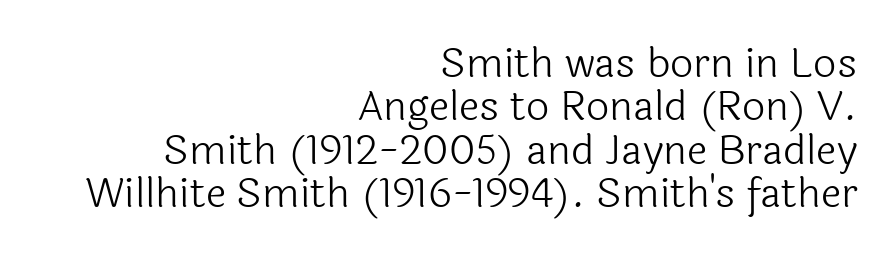
The image shows 41 px light sans-serif type, upright; set right-aligned, tight line spacing (1.06x), normal letter spacing, not underlined; a medium x-height.
